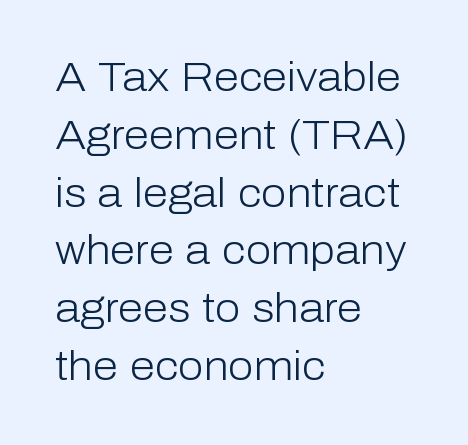
The image shows 41 px light sans-serif type, upright; set left-aligned, normal line spacing (1.41x), normal letter spacing, not underlined; low stroke contrast and a medium x-height.
